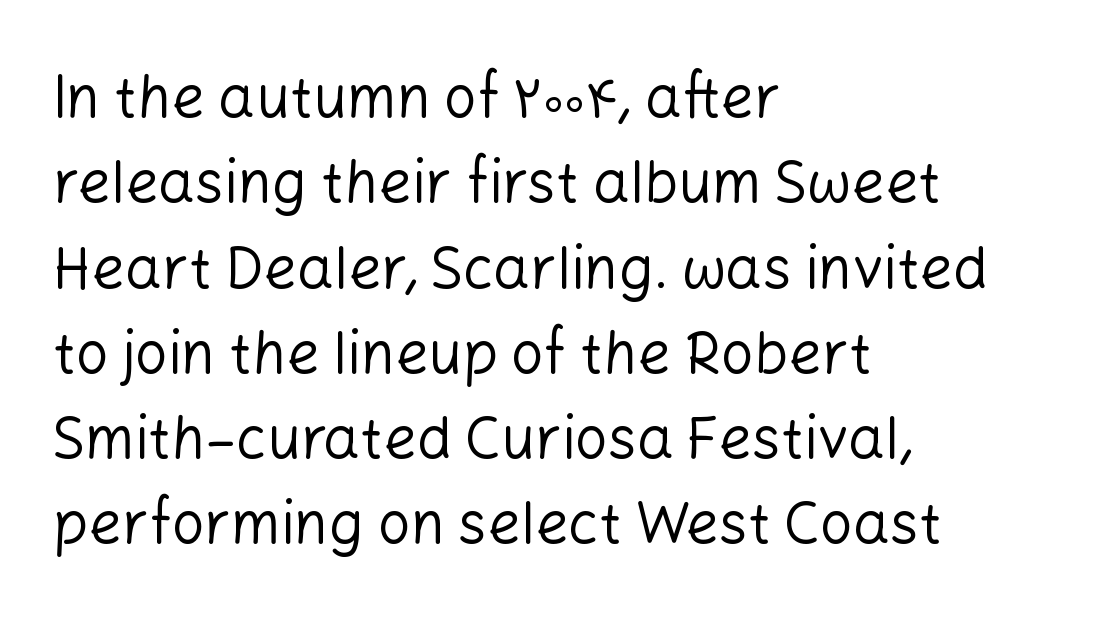
{"serif": "no", "italic": "no", "bold": "no", "weight": "regular", "width": "normal", "stroke_contrast": "low", "x_height": "medium", "monospaced": "no", "underline": "no", "align": "left", "line_spacing": "normal", "line_spacing_ratio": 1.47, "letter_spacing": "normal", "letter_spacing_em": 0.0, "glyph_px": 58}
